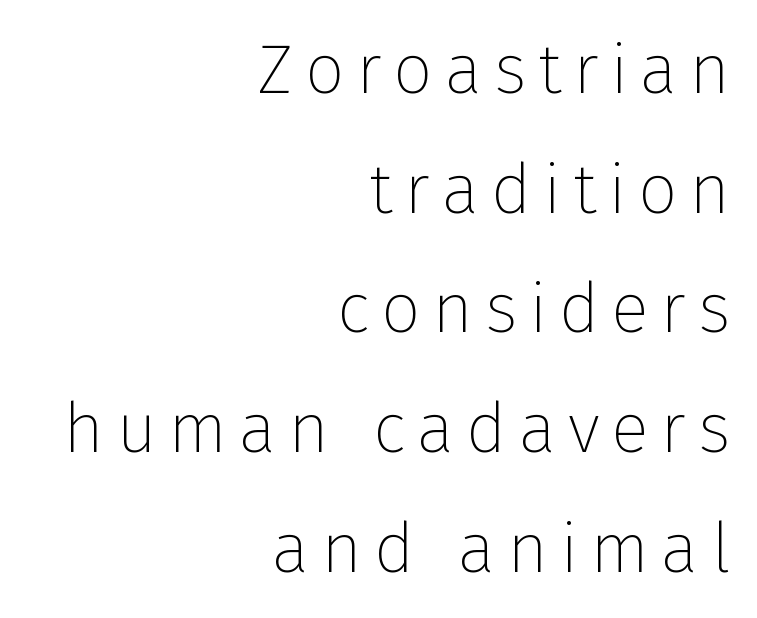
Q: Is the text bold? A: No.
Q: Is the text italic (slanted)? A: No, it is upright.
Q: Is the typeface a serif or a sans-serif typeface? A: Sans-serif.
Q: Is the text underlined? A: No.
Q: How is the paragraph aligned? A: Right-aligned.
Q: Width (condensed, normal, or wide)? A: Normal.
Q: Stroke contrast? A: Low.
Q: x-height? A: Medium.
Q: Monospaced? A: No.
